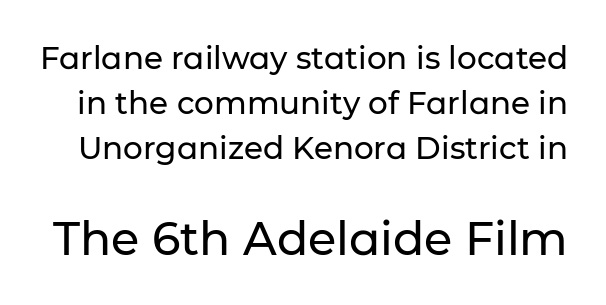
The image shows 46 px sans-serif type, upright; set normal line spacing (1.45x), normal letter spacing, not underlined; the second (bottom) block is 1.48x larger; low stroke contrast and a medium x-height.
